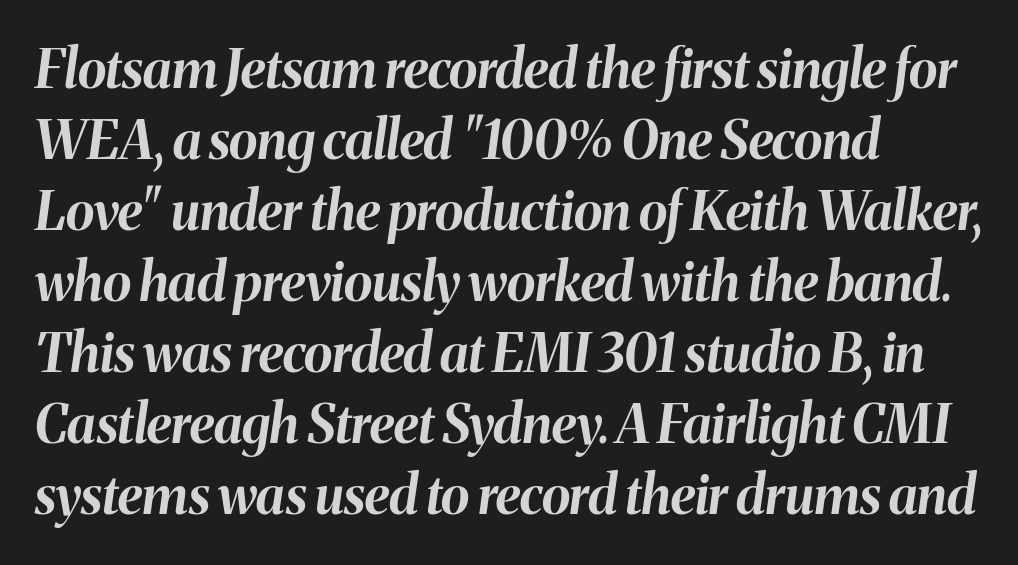
The image shows 53 px bold type, italic (leaning right); set left-aligned, normal line spacing (1.34x), normal letter spacing, not underlined; medium stroke contrast and a medium x-height.
